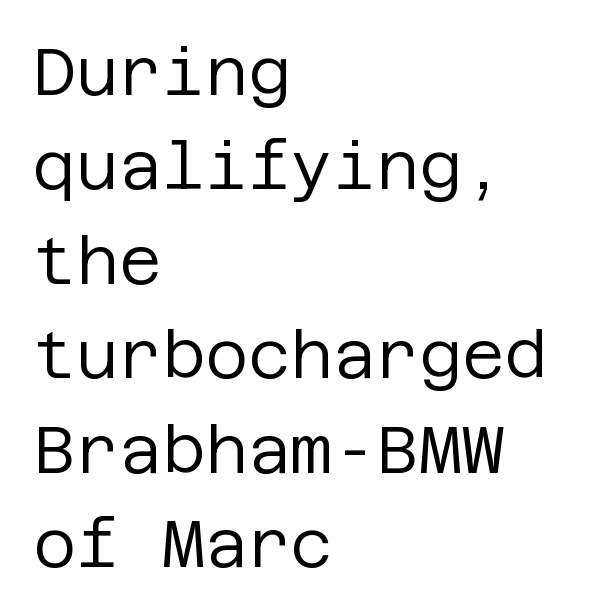
Short and long lines alike share a common starting point at left. Regular leading. No letter is thick-stroked: the sample isn't bold. Stroke terminals: plain, sans-serif.
